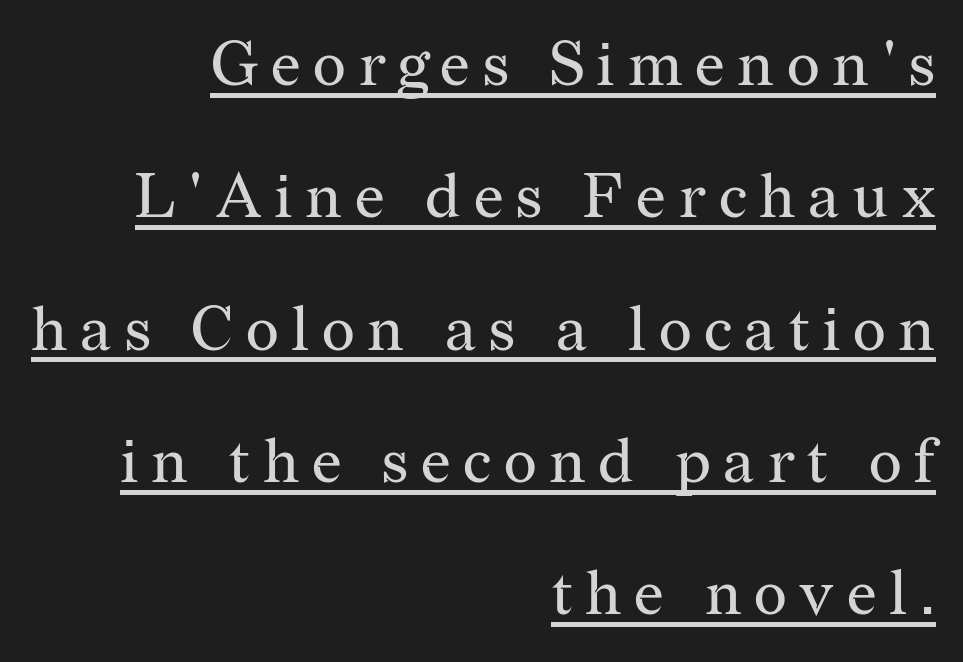
{"serif": "yes", "italic": "no", "bold": "no", "weight": "regular", "width": "normal", "stroke_contrast": "medium", "x_height": "medium", "monospaced": "no", "underline": "yes", "align": "right", "line_spacing": "loose", "line_spacing_ratio": 2.1, "letter_spacing": "wide", "letter_spacing_em": 0.2, "glyph_px": 63}
